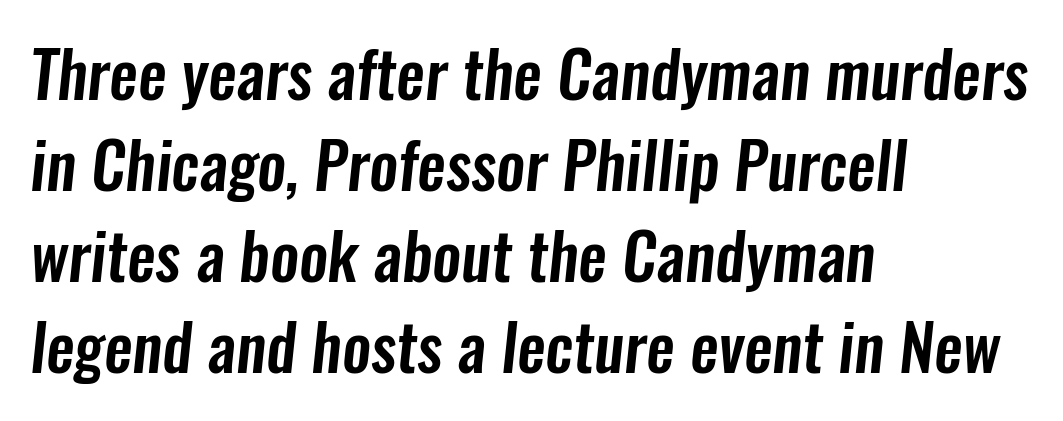
{"serif": "no", "width": "condensed", "stroke_contrast": "low", "x_height": "medium", "monospaced": "no", "underline": "no", "align": "left", "line_spacing": "normal", "line_spacing_ratio": 1.42, "letter_spacing": "normal", "letter_spacing_em": 0.0, "glyph_px": 64}
